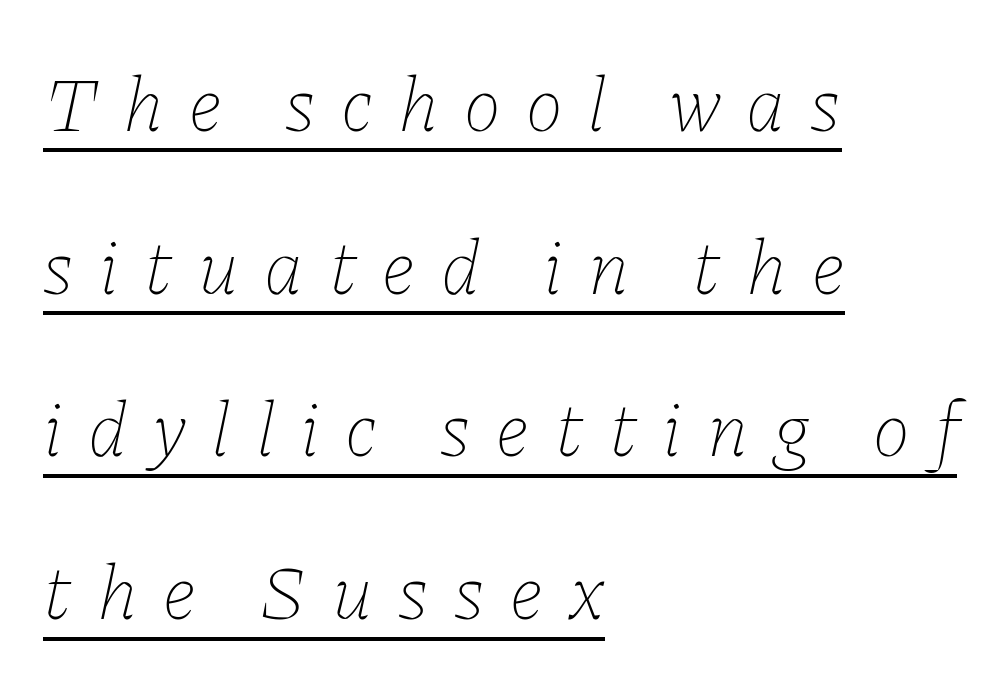
Vertical stems look standard width or narrower in stroke. You can see a thin bar hugging the bottom of the glyphs. Spacing verdict: proportional, widths tailored to each character. The lettering tilts uniformly, giving the passage an italic look. Students, observe: this is what heavily led, spacious text looks like. Display-style spreading of the glyphs; the letterfit is very open.
